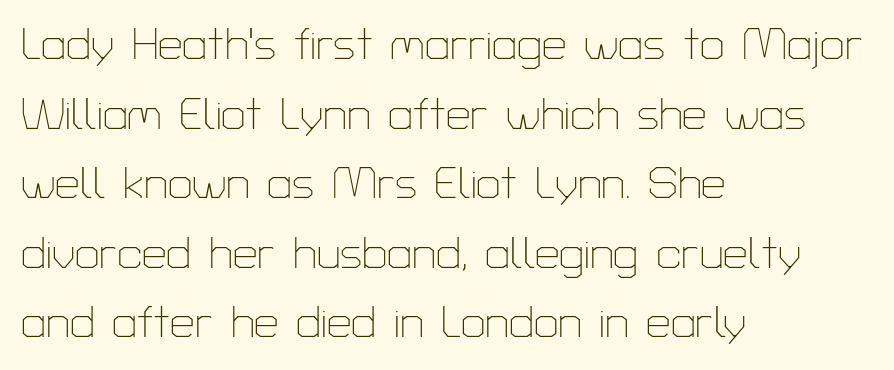
{"serif": "no", "italic": "no", "bold": "no", "weight": "thin", "width": "normal", "stroke_contrast": "low", "x_height": "medium", "monospaced": "no", "underline": "no", "align": "left", "line_spacing": "normal", "line_spacing_ratio": 1.58, "letter_spacing": "normal", "letter_spacing_em": 0.0, "glyph_px": 44}
